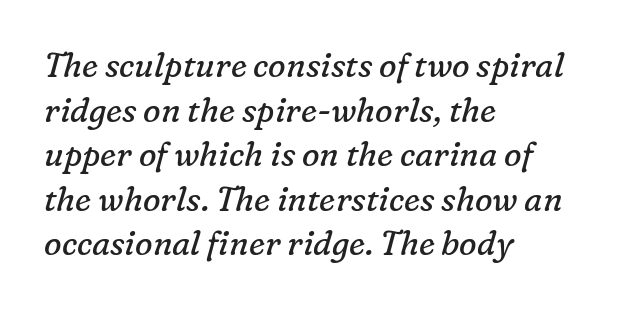
Q: Is the text bold? A: No.
Q: Is the text italic (slanted)? A: Yes, it leans right by about 16 degrees.
Q: Is the typeface a serif or a sans-serif typeface? A: Serif.
Q: Is the text underlined? A: No.
Q: How is the paragraph aligned? A: Left-aligned.
Q: Is the spacing between letters normal or unusually wide? A: Normal.
Q: Is the spacing between lines tight, normal or loose? A: Normal.
Q: Width (condensed, normal, or wide)? A: Normal.
Q: Stroke contrast? A: Low.
Q: x-height? A: Medium.
Q: Monospaced? A: No.
